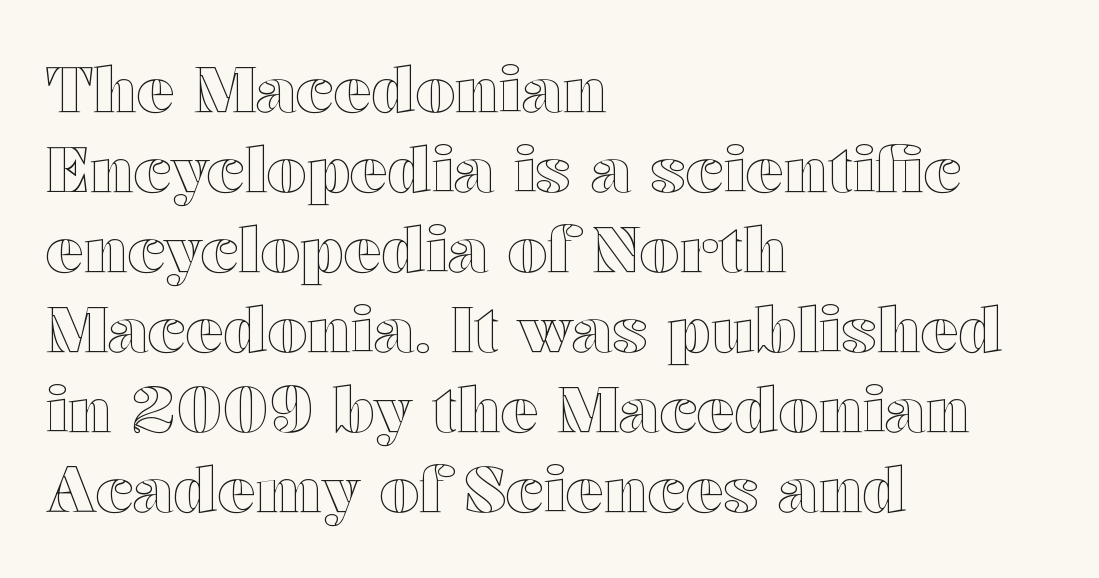
Q: Is the text italic (slanted)? A: No, it is upright.
Q: Is the text underlined? A: No.
Q: How is the paragraph aligned? A: Left-aligned.
Q: Is the spacing between letters normal or unusually wide? A: Normal.
Q: Is the spacing between lines tight, normal or loose? A: Normal.
Q: Width (condensed, normal, or wide)? A: Wide.
Q: x-height? A: Medium.
Q: Monospaced? A: No.
